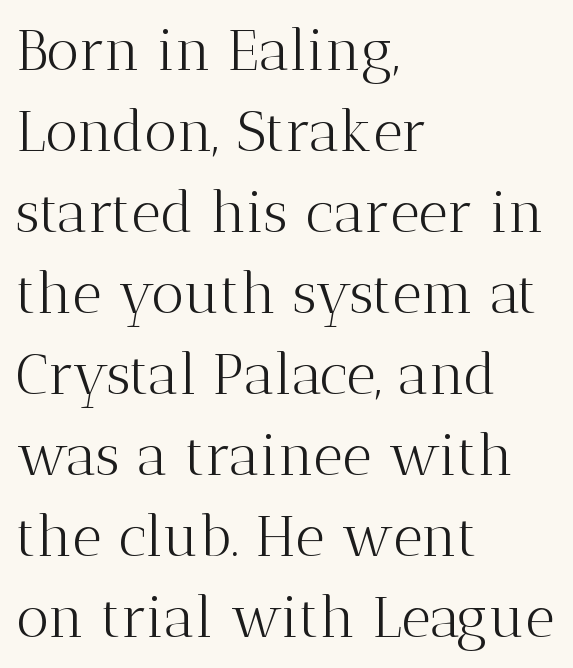
The image shows 57 px light serif type, upright; set left-aligned, normal line spacing (1.42x), normal letter spacing, not underlined; medium stroke contrast and a medium x-height.
